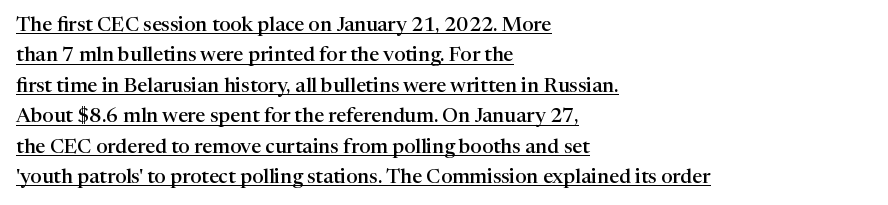
Each word holds together tightly as a unit, with standard inter-letter gaps. Looks like someone drew a line under every word here. Horizontal bands of white between lines are of average thickness. Horizontally, the lines are justified to the leading edge only. Is there any slant? The stems are plumb.
